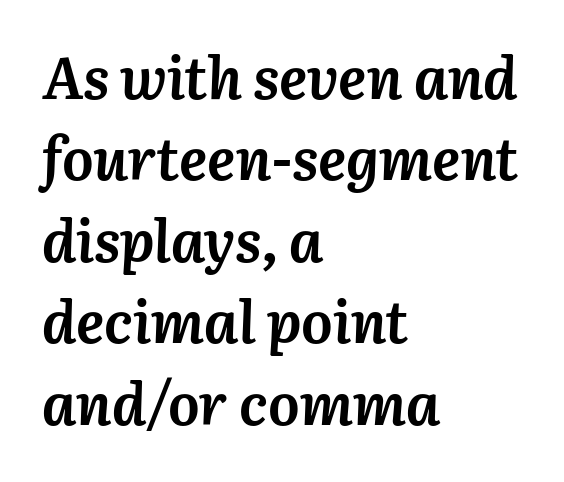
A typesetter would call this leading conventional body-copy spacing. The letters are slanted; this is an italic face. The zone under the glyphs is completely vacant. The type is set solid horizontally, with unmodified tracking. Which margin do the lines hug? The left one — the right edge is uneven. Heft: maximum for text — a bold.
